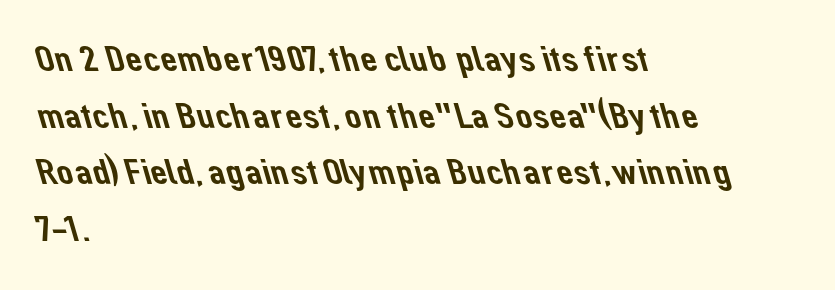
{"serif": "no", "width": "normal", "stroke_contrast": "low", "x_height": "medium", "monospaced": "no", "underline": "no", "align": "left", "line_spacing": "normal", "line_spacing_ratio": 1.53, "letter_spacing": "normal", "letter_spacing_em": 0.0, "glyph_px": 37}
